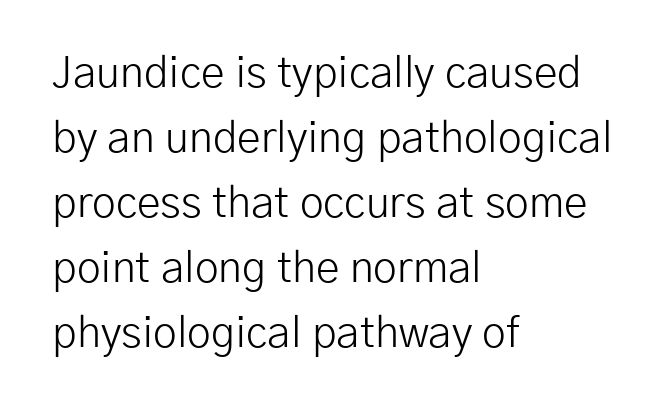
{"serif": "no", "italic": "no", "bold": "no", "weight": "light", "width": "normal", "stroke_contrast": "low", "x_height": "medium", "monospaced": "no", "underline": "no", "align": "left", "line_spacing": "normal", "line_spacing_ratio": 1.51, "letter_spacing": "normal", "letter_spacing_em": 0.0, "glyph_px": 43}
